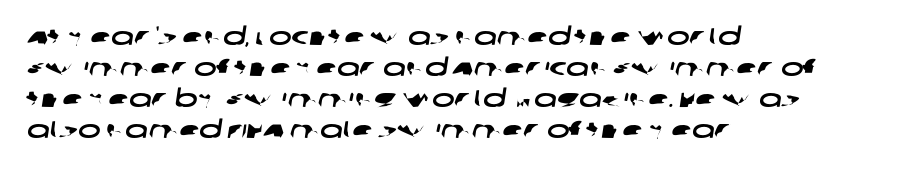
Q: Is the text underlined? A: No.
Q: How is the paragraph aligned? A: Left-aligned.
Q: Is the spacing between letters normal or unusually wide? A: Normal.
Q: Is the spacing between lines tight, normal or loose? A: Normal.
